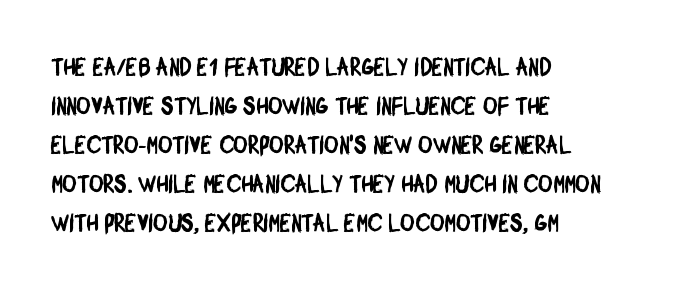
The image shows 25 px text type; set left-aligned, normal line spacing (1.56x), normal letter spacing, not underlined.
